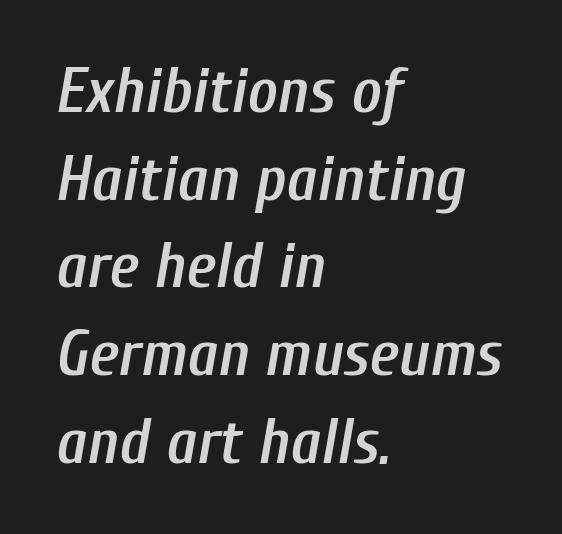
Q: Is the text bold? A: Semi-bold.
Q: Is the text italic (slanted)? A: Yes, it leans right by about 10 degrees.
Q: Is the text underlined? A: No.
Q: How is the paragraph aligned? A: Left-aligned.
Q: Is the spacing between letters normal or unusually wide? A: Normal.
Q: Is the spacing between lines tight, normal or loose? A: Normal.
Q: Width (condensed, normal, or wide)? A: Condensed.
Q: Stroke contrast? A: Low.
Q: x-height? A: Medium.
Q: Monospaced? A: No.
